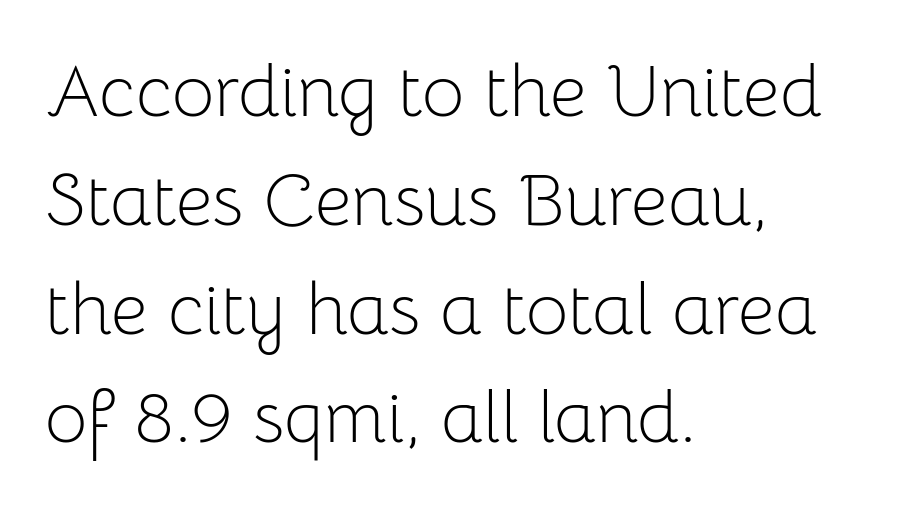
The image shows 73 px light sans-serif type, upright; set left-aligned, normal line spacing (1.49x), normal letter spacing, not underlined; low stroke contrast and a medium x-height.
